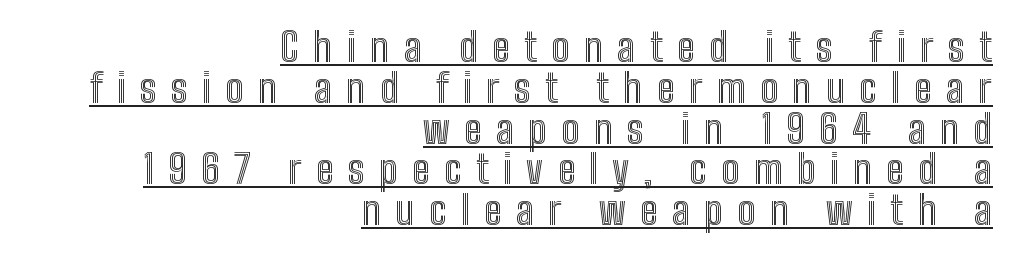
{"italic": "no", "width": "condensed", "x_height": "medium", "monospaced": "no", "underline": "yes", "align": "right", "line_spacing": "tight", "line_spacing_ratio": 1.02, "letter_spacing": "wide", "letter_spacing_em": 0.36, "glyph_px": 40}
